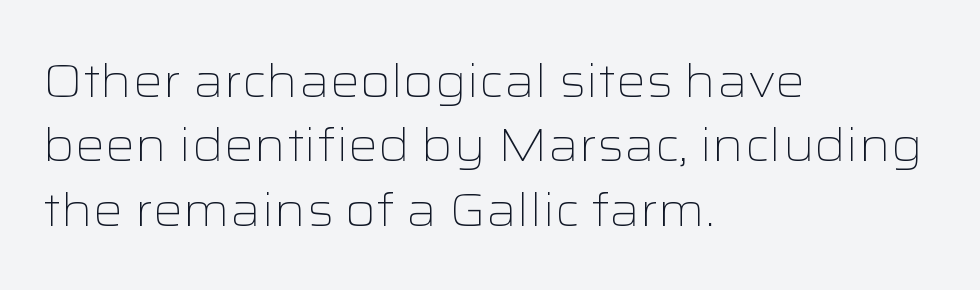
The image shows 47 px light, wide sans-serif type, upright; set left-aligned, normal line spacing (1.37x), normal letter spacing, not underlined; low stroke contrast and a medium x-height.
